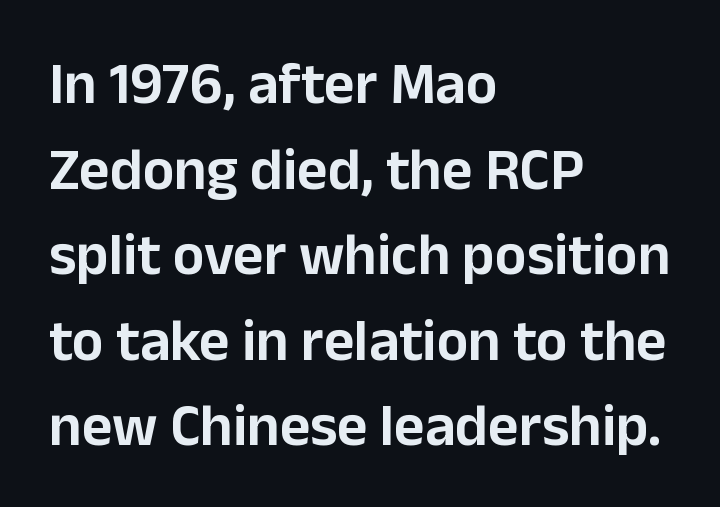
Q: Is the text italic (slanted)? A: No, it is upright.
Q: Is the typeface a serif or a sans-serif typeface? A: Sans-serif.
Q: Is the text underlined? A: No.
Q: How is the paragraph aligned? A: Left-aligned.
Q: Is the spacing between letters normal or unusually wide? A: Normal.
Q: Is the spacing between lines tight, normal or loose? A: Normal.
Q: Width (condensed, normal, or wide)? A: Normal.
Q: Stroke contrast? A: Low.
Q: x-height? A: Medium.
Q: Monospaced? A: No.
